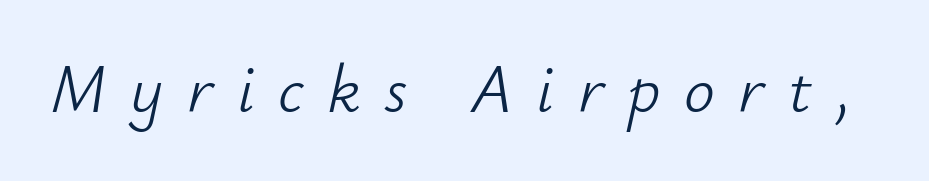
{"italic": "yes", "lean": "right", "slant_degrees": 12, "bold": "no", "weight": "light", "width": "normal", "stroke_contrast": "low", "x_height": "small", "monospaced": "no", "underline": "no", "letter_spacing": "wide", "letter_spacing_em": 0.34, "glyph_px": 69}
